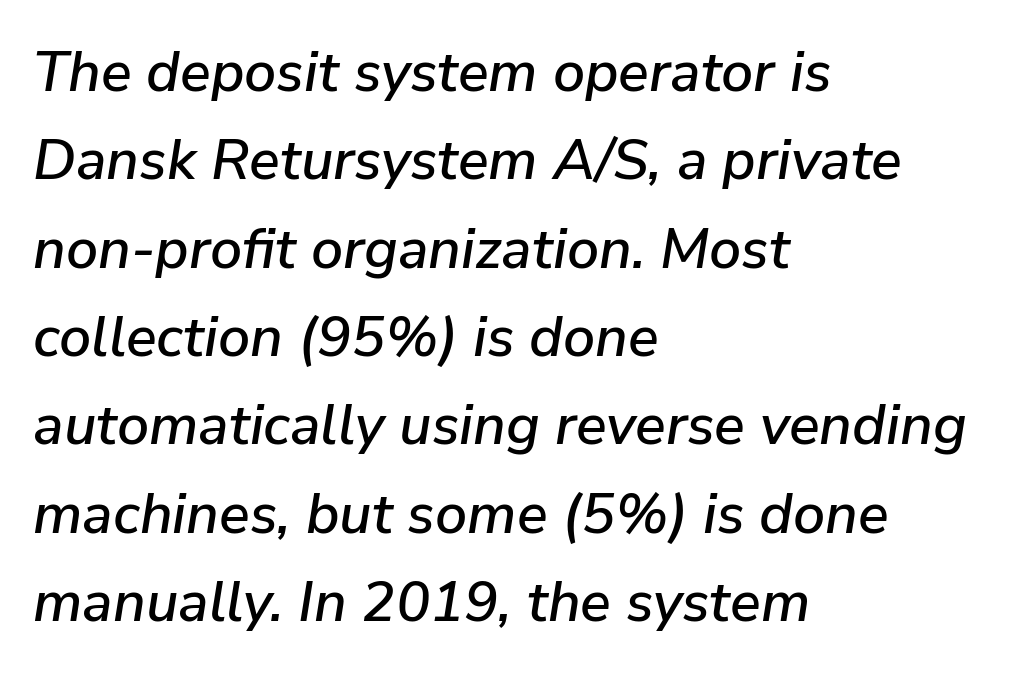
{"italic": "yes", "lean": "right", "slant_degrees": 9, "width": "normal", "stroke_contrast": "low", "x_height": "medium", "monospaced": "no", "underline": "no", "align": "left", "line_spacing": "normal", "line_spacing_ratio": 1.55, "letter_spacing": "normal", "letter_spacing_em": 0.0, "glyph_px": 57}
